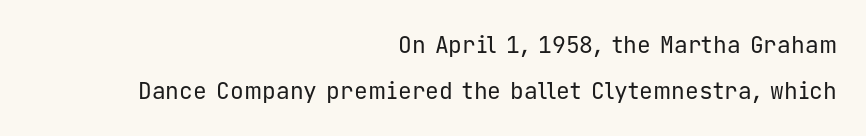
Students, note that the glyphs here touch the page at normal intervals. This reads as an unemphasized weight, regular at the heaviest. Line endings align vertically; line beginnings do not. Is there much room between lines? Yes — plenty of vertical air separates them. Clear beneath every line of the passage.
